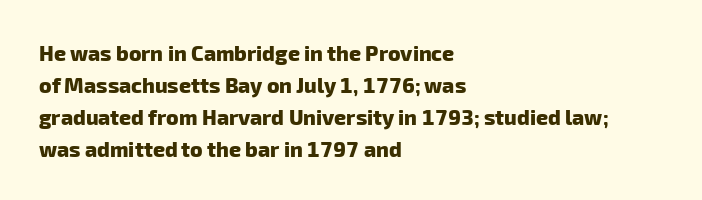
Q: Is the text bold? A: Yes.
Q: Is the text underlined? A: No.
Q: How is the paragraph aligned? A: Left-aligned.
Q: Is the spacing between letters normal or unusually wide? A: Normal.
Q: Is the spacing between lines tight, normal or loose? A: Normal.
